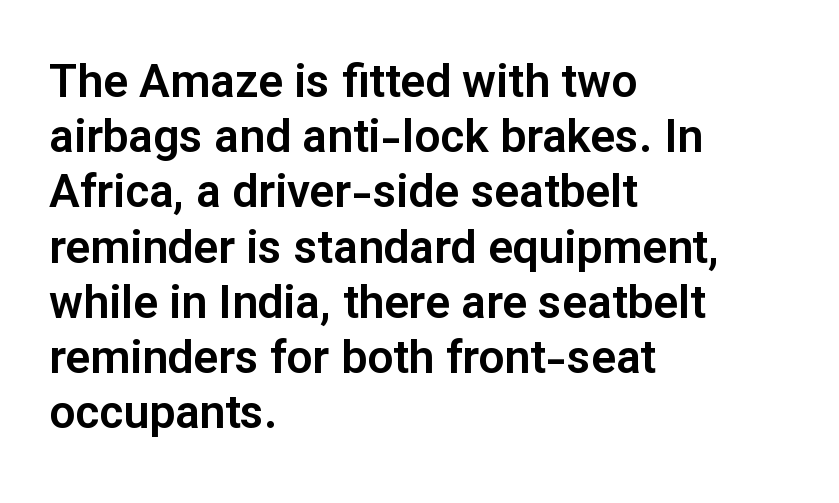
Q: Is the text italic (slanted)? A: No, it is upright.
Q: Is the typeface a serif or a sans-serif typeface? A: Sans-serif.
Q: Is the text underlined? A: No.
Q: How is the paragraph aligned? A: Left-aligned.
Q: Is the spacing between letters normal or unusually wide? A: Normal.
Q: Width (condensed, normal, or wide)? A: Normal.
Q: Stroke contrast? A: Low.
Q: x-height? A: Medium.
Q: Monospaced? A: No.
